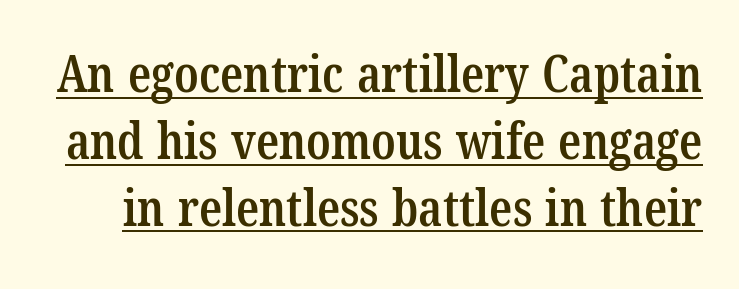
Summary of weight: moderately heavy, a semibold. The face used here appears with an underline applied. Does the type have serifs? Yes, each stem ends in a small foot. Honestly, the letter spacing is just normal — you wouldn't notice it. Is this a fixed-width face? No — the glyphs have proportional, varying widths.
